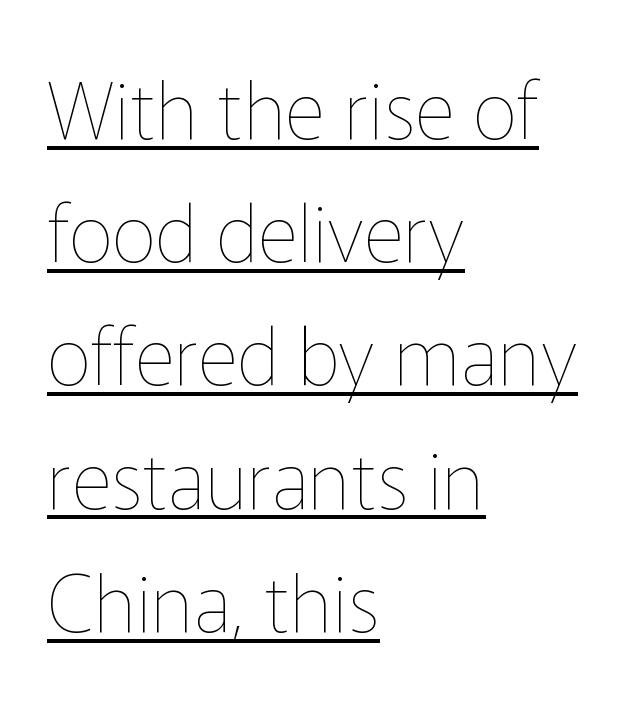
{"italic": "no", "bold": "no", "weight": "thin", "width": "normal", "stroke_contrast": "low", "x_height": "medium", "monospaced": "no", "underline": "yes", "align": "left", "line_spacing": "normal", "line_spacing_ratio": 1.56, "letter_spacing": "normal", "letter_spacing_em": 0.0, "glyph_px": 79}
